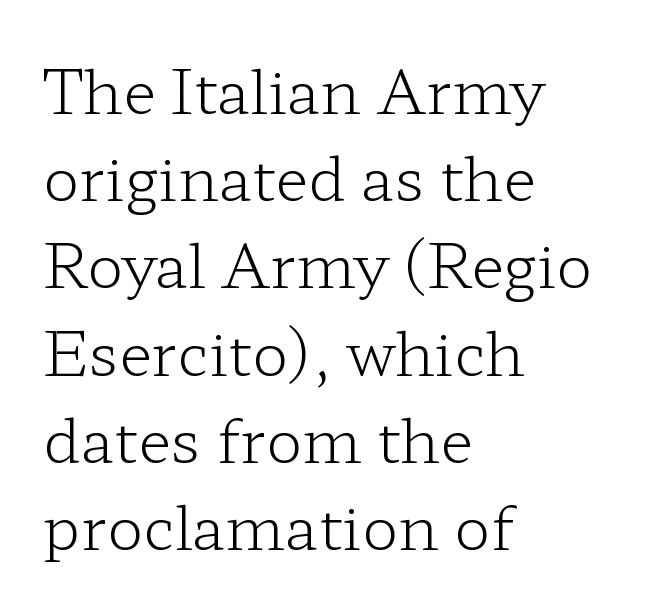
{"serif": "yes", "italic": "no", "bold": "no", "weight": "light", "width": "wide", "stroke_contrast": "low", "x_height": "medium", "monospaced": "no", "underline": "no", "align": "left", "line_spacing": "normal", "line_spacing_ratio": 1.43, "letter_spacing": "normal", "letter_spacing_em": 0.0, "glyph_px": 61}
